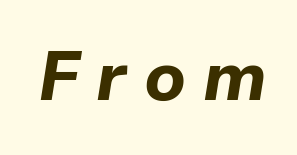
The image shows 69 px bold type, italic (leaning right); set unusually wide letter spacing (+0.25 em), not underlined; low stroke contrast and a medium x-height.
